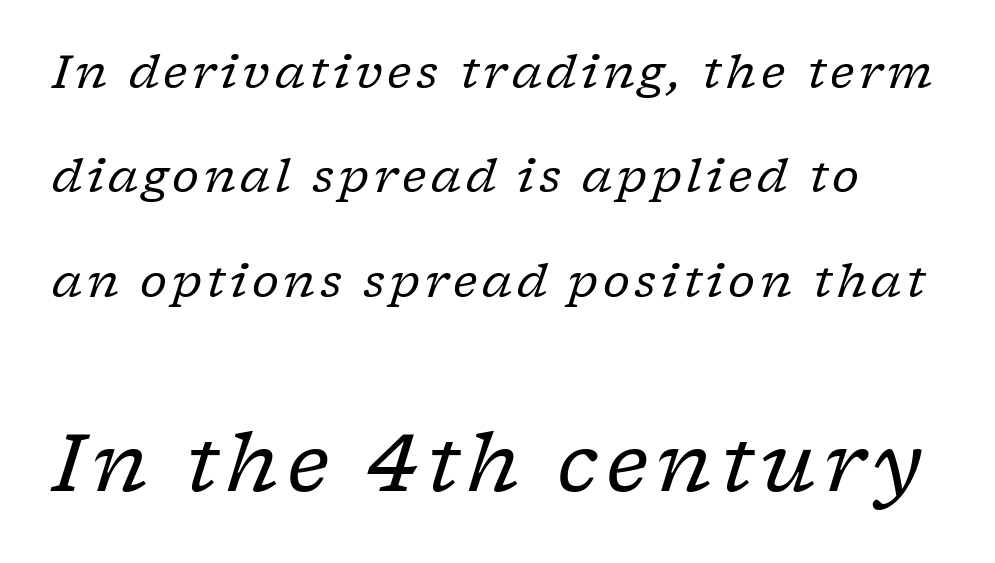
{"serif": "yes", "italic": "yes", "lean": "right", "slant_degrees": 17, "bold": "no", "weight": "regular", "width": "normal", "stroke_contrast": "low", "x_height": "medium", "monospaced": "no", "underline": "no", "line_spacing": "loose", "line_spacing_ratio": 2.27, "larger_block": "second", "size_ratio": 1.74, "glyph_px": 80}
